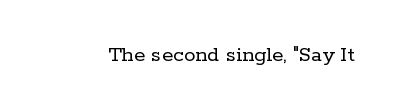
The type is set solid horizontally, with unmodified tracking. Words float on clear page, feet unadorned. A quiet, ordinary-to-light weight characterises the typeface. The type sits square on the baseline with zero lean.
